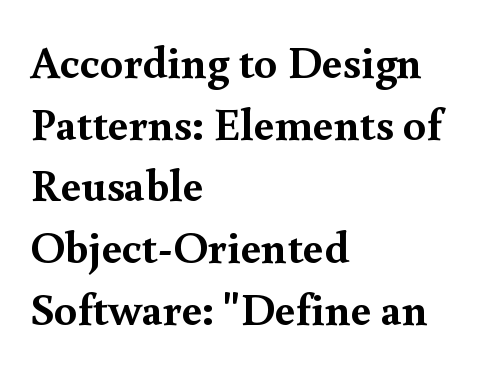
{"serif": "yes", "italic": "no", "bold": "yes", "weight": "semibold", "width": "normal", "x_height": "small", "monospaced": "no", "underline": "no", "align": "left", "line_spacing": "normal", "line_spacing_ratio": 1.34, "letter_spacing": "normal", "letter_spacing_em": 0.0, "glyph_px": 46}
